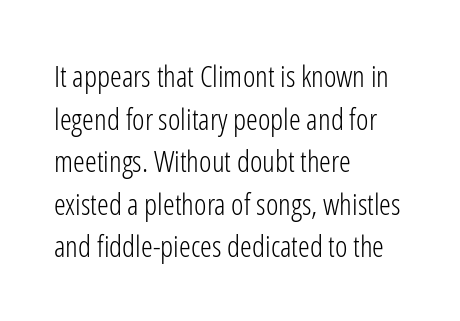
Q: Is the text bold? A: No.
Q: Is the text italic (slanted)? A: No, it is upright.
Q: Is the typeface a serif or a sans-serif typeface? A: Sans-serif.
Q: Is the text underlined? A: No.
Q: How is the paragraph aligned? A: Left-aligned.
Q: Is the spacing between letters normal or unusually wide? A: Normal.
Q: Is the spacing between lines tight, normal or loose? A: Normal.
Q: Width (condensed, normal, or wide)? A: Condensed.
Q: Stroke contrast? A: Low.
Q: x-height? A: Medium.
Q: Monospaced? A: No.
